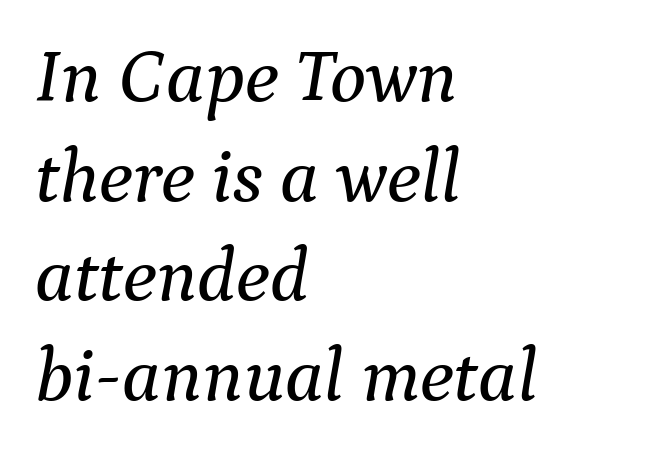
The image shows 76 px serif type, italic (leaning right); set left-aligned, normal line spacing (1.31x), normal letter spacing, not underlined; medium stroke contrast and a medium x-height.
